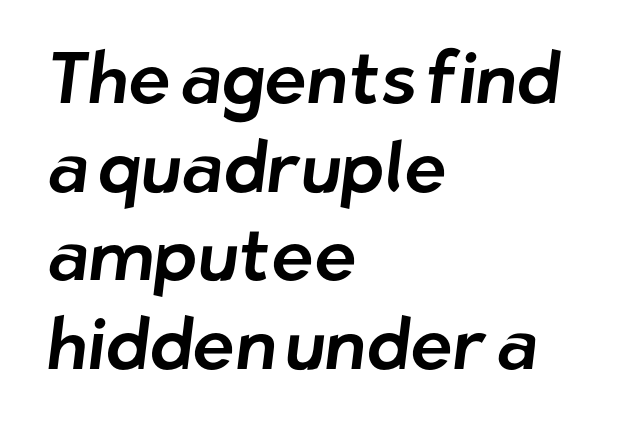
Tracking value appears to be zero — textbook default spacing. Nobody drew a line under any word here. The rendering uses natural spacing where letterforms have individual widths. Line starts are locked; line ends wander. Look at the bottom of the vertical strokes: they stop flat, with no serifs.
